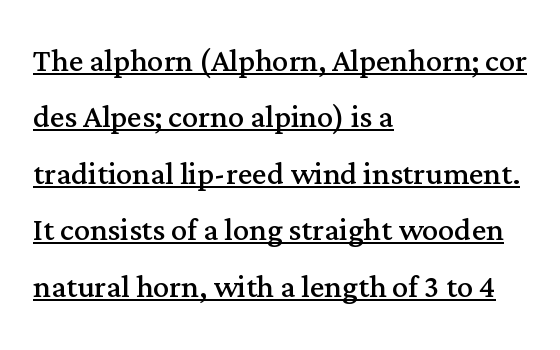
Q: Is the text bold? A: No.
Q: Is the text italic (slanted)? A: No, it is upright.
Q: Is the typeface a serif or a sans-serif typeface? A: Serif.
Q: Is the text underlined? A: Yes.
Q: How is the paragraph aligned? A: Left-aligned.
Q: Is the spacing between letters normal or unusually wide? A: Normal.
Q: Is the spacing between lines tight, normal or loose? A: Normal.
Q: Width (condensed, normal, or wide)? A: Normal.
Q: Stroke contrast? A: Medium.
Q: x-height? A: Medium.
Q: Monospaced? A: No.
